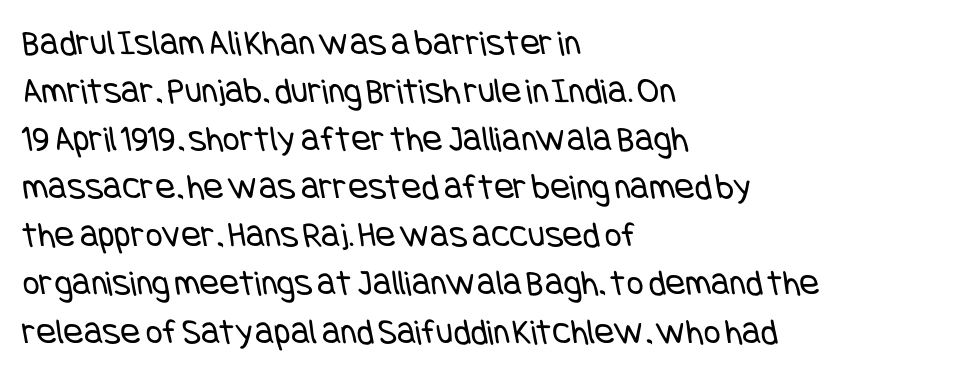
Q: Is the text bold? A: No.
Q: Is the typeface a serif or a sans-serif typeface? A: Sans-serif.
Q: Is the text underlined? A: No.
Q: How is the paragraph aligned? A: Left-aligned.
Q: Is the spacing between letters normal or unusually wide? A: Normal.
Q: Is the spacing between lines tight, normal or loose? A: Normal.
Q: Width (condensed, normal, or wide)? A: Condensed.
Q: Stroke contrast? A: Low.
Q: x-height? A: Large.
